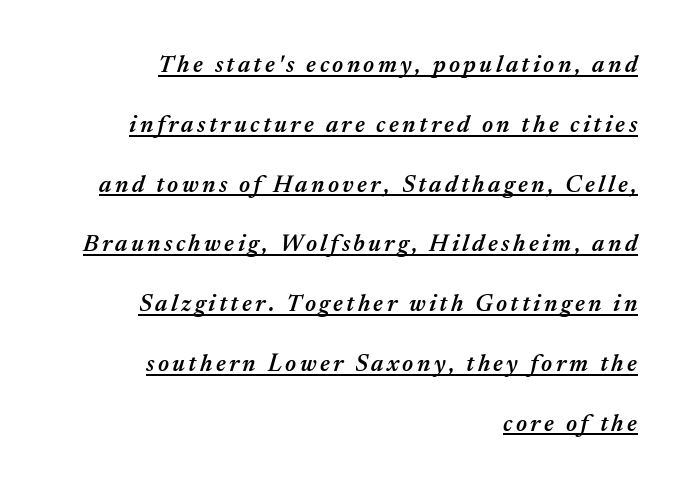
Q: Is the text bold? A: Semi-bold.
Q: Is the text italic (slanted)? A: Yes, it leans right by about 17 degrees.
Q: Is the text underlined? A: Yes.
Q: How is the paragraph aligned? A: Right-aligned.
Q: Is the spacing between lines tight, normal or loose? A: Loose.
